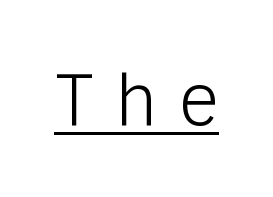
The image shows 71 px light sans-serif type, upright; set unusually wide letter spacing (+0.3 em), underlined; low stroke contrast and a medium x-height.
